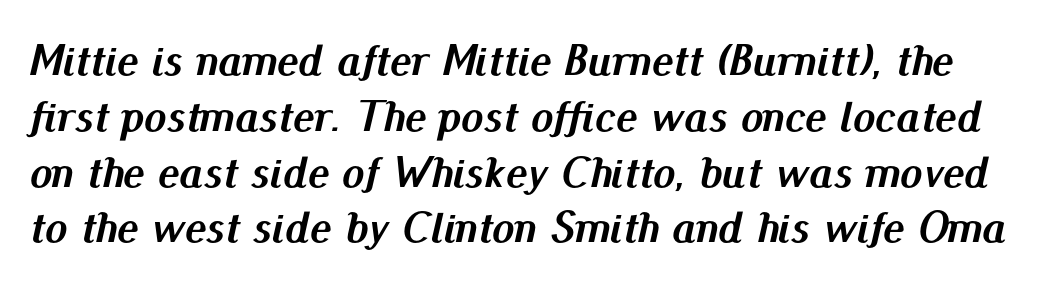
The image shows 45 px semibold type, italic (leaning right); set line spacing 1.24x, normal letter spacing, not underlined; medium stroke contrast and a small x-height.
